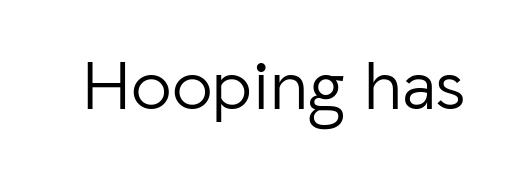
The image shows 72 px light sans-serif type, upright; set normal letter spacing, not underlined; low stroke contrast and a medium x-height.
